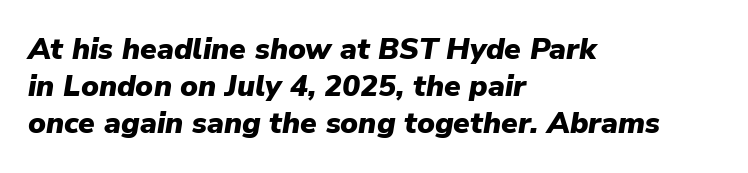
The image shows 30 px heavy type, italic (leaning right); set left-aligned, line spacing 1.24x, normal letter spacing, not underlined; low stroke contrast and a medium x-height.
